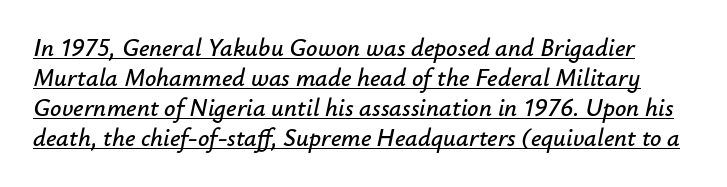
Q: Is the text italic (slanted)? A: Yes, it leans right by about 12 degrees.
Q: Is the text underlined? A: Yes.
Q: Is the spacing between letters normal or unusually wide? A: Normal.
